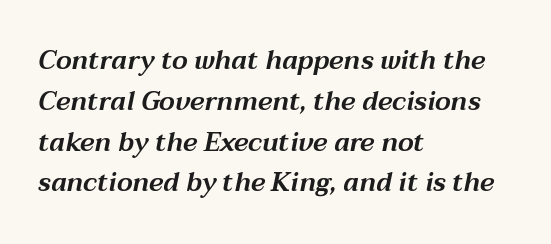
Q: Is the text italic (slanted)? A: Yes, it leans right by about 12 degrees.
Q: Is the text underlined? A: No.
Q: How is the paragraph aligned? A: Left-aligned.
Q: Is the spacing between letters normal or unusually wide? A: Normal.
Q: Is the spacing between lines tight, normal or loose? A: Normal.
